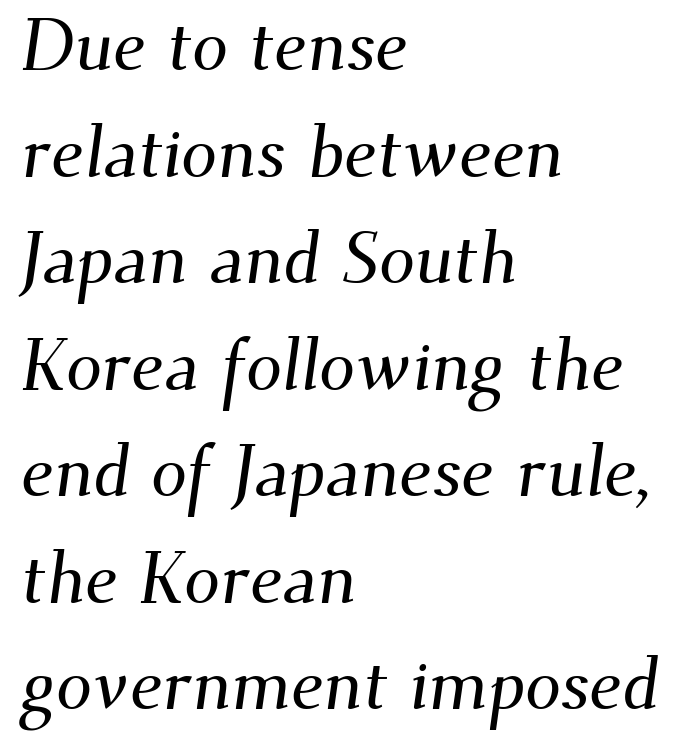
Q: Is the typeface a serif or a sans-serif typeface? A: Serif.
Q: Is the text underlined? A: No.
Q: How is the paragraph aligned? A: Left-aligned.
Q: Is the spacing between letters normal or unusually wide? A: Normal.
Q: Is the spacing between lines tight, normal or loose? A: Normal.
Q: Width (condensed, normal, or wide)? A: Normal.
Q: Stroke contrast? A: Medium.
Q: x-height? A: Small.
Q: Monospaced? A: No.
